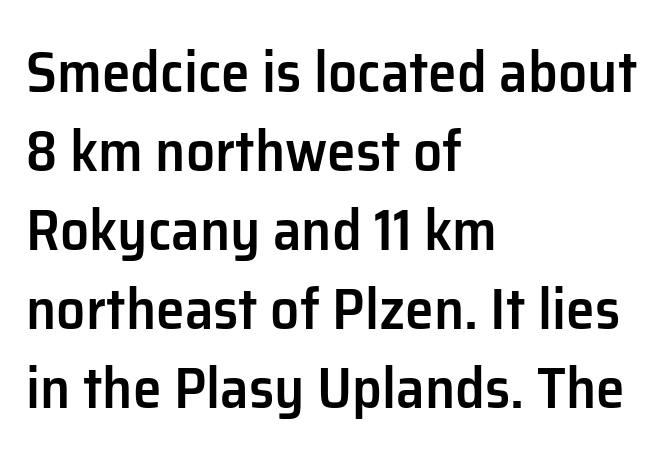
The image shows 58 px semibold sans-serif type, upright; set left-aligned, normal line spacing (1.36x), normal letter spacing, not underlined; low stroke contrast and a medium x-height.
